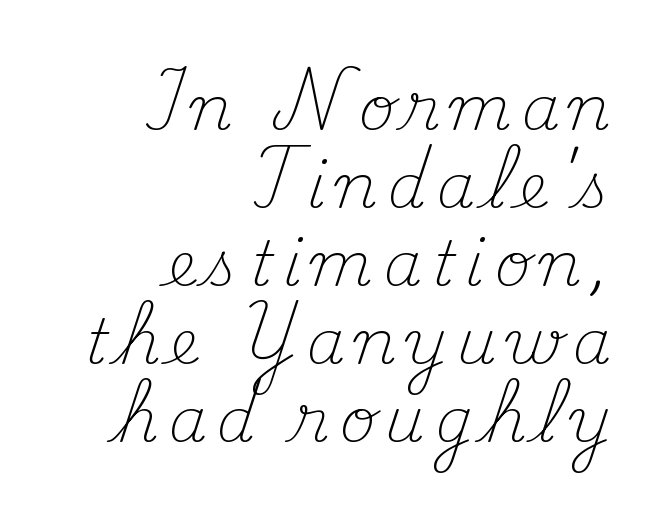
{"serif": "yes", "bold": "no", "weight": "light", "width": "normal", "stroke_contrast": "medium", "x_height": "small", "monospaced": "no", "underline": "no", "align": "right", "line_spacing": "normal", "line_spacing_ratio": 1.26, "glyph_px": 62}
